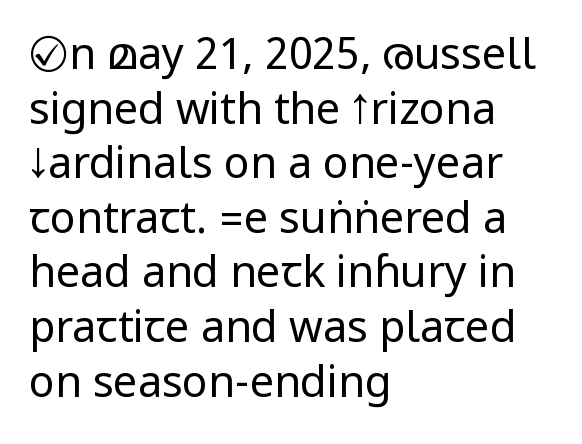
{"serif": "no", "italic": "no", "bold": "no", "weight": "regular", "width": "condensed", "stroke_contrast": "low", "underline": "no", "align": "left", "line_spacing": "normal", "line_spacing_ratio": 1.27, "letter_spacing": "normal", "letter_spacing_em": 0.0, "glyph_px": 43}
